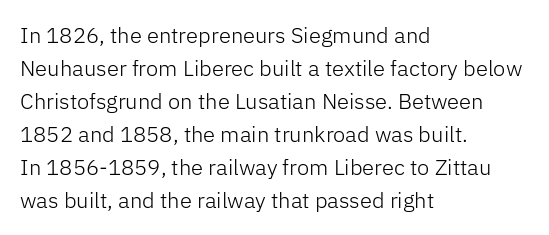
Q: Is the text bold? A: No.
Q: Is the text italic (slanted)? A: No, it is upright.
Q: Is the text underlined? A: No.
Q: How is the paragraph aligned? A: Left-aligned.
Q: Is the spacing between letters normal or unusually wide? A: Normal.
Q: Is the spacing between lines tight, normal or loose? A: Normal.
